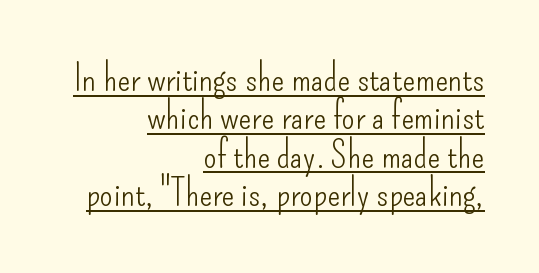
Q: Is the text bold? A: No.
Q: Is the text italic (slanted)? A: No, it is upright.
Q: Is the typeface a serif or a sans-serif typeface? A: Sans-serif.
Q: Is the text underlined? A: Yes.
Q: How is the paragraph aligned? A: Right-aligned.
Q: Is the spacing between letters normal or unusually wide? A: Normal.
Q: Is the spacing between lines tight, normal or loose? A: Tight.
Q: Width (condensed, normal, or wide)? A: Condensed.
Q: Stroke contrast? A: Low.
Q: x-height? A: Small.
Q: Monospaced? A: No.
